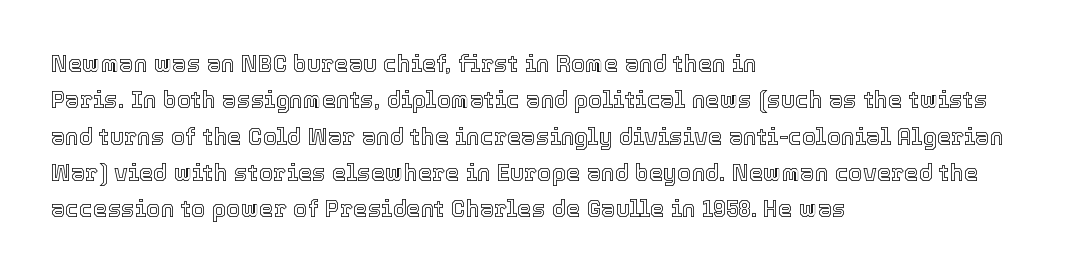
The image shows 23 px text type, upright; set left-aligned, normal line spacing (1.58x), normal letter spacing, not underlined.
